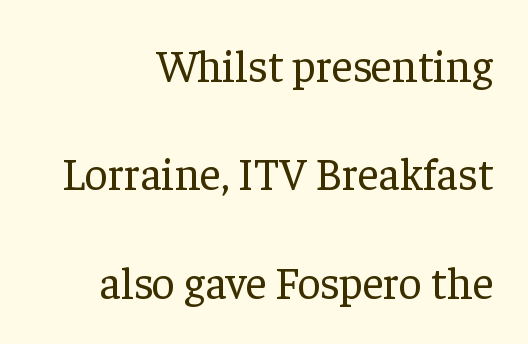
Q: Is the text bold? A: No.
Q: Is the text italic (slanted)? A: No, it is upright.
Q: Is the typeface a serif or a sans-serif typeface? A: Serif.
Q: Is the text underlined? A: No.
Q: How is the paragraph aligned? A: Right-aligned.
Q: Is the spacing between letters normal or unusually wide? A: Normal.
Q: Is the spacing between lines tight, normal or loose? A: Loose.
Q: Width (condensed, normal, or wide)? A: Normal.
Q: Stroke contrast? A: Low.
Q: x-height? A: Medium.
Q: Monospaced? A: No.
